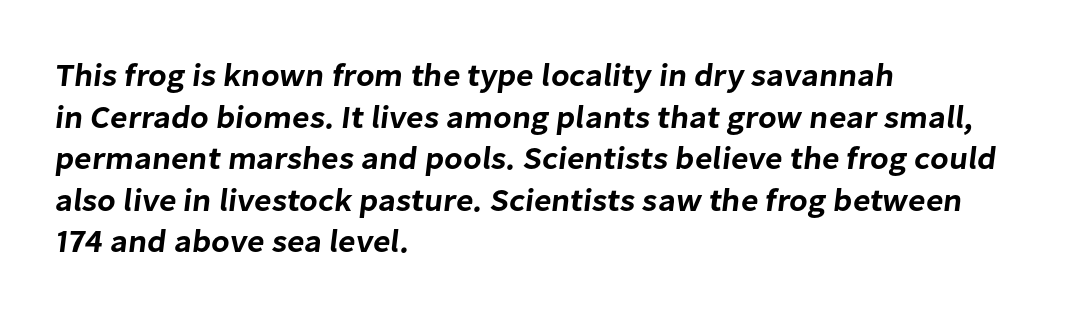
These lines are rendered in a variable-pitch font. A classic flush-left, rag-right setting is used for this passage. Just letters on the line, the space beneath them empty. Serif or sans? Sans — the stroke terminals are bare. One glance says typical: line gaps are just what's usual.
